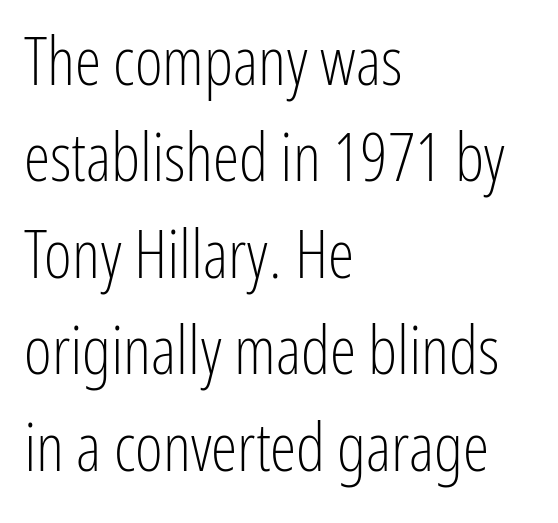
{"serif": "no", "italic": "no", "bold": "no", "weight": "light", "width": "condensed", "stroke_contrast": "low", "x_height": "medium", "monospaced": "no", "underline": "no", "align": "left", "line_spacing": "normal", "line_spacing_ratio": 1.44, "letter_spacing": "normal", "letter_spacing_em": 0.0, "glyph_px": 67}
